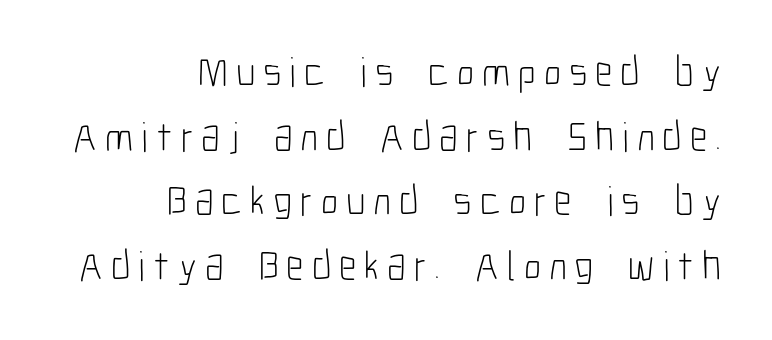
The image shows 42 px light, condensed sans-serif type, upright; set right-aligned, normal line spacing (1.54x), not underlined; low stroke contrast and a medium x-height.
